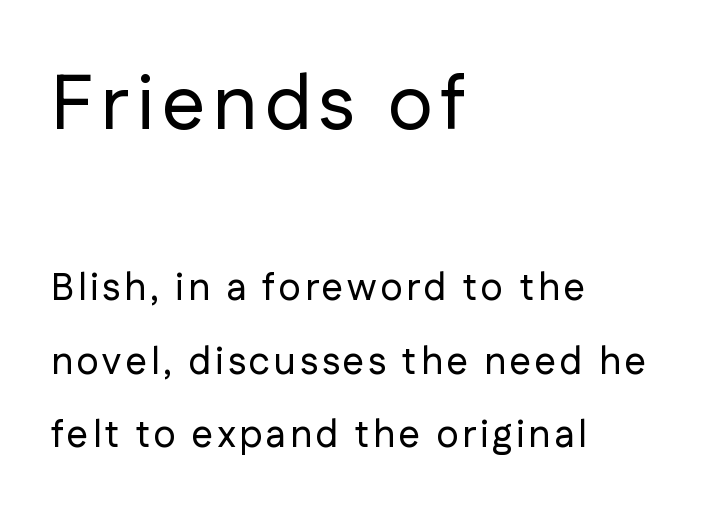
{"serif": "no", "italic": "no", "width": "normal", "stroke_contrast": "low", "x_height": "medium", "monospaced": "no", "underline": "no", "align": "left", "line_spacing": "loose", "line_spacing_ratio": 1.93, "larger_block": "first", "size_ratio": 2.03, "glyph_px": 77}
